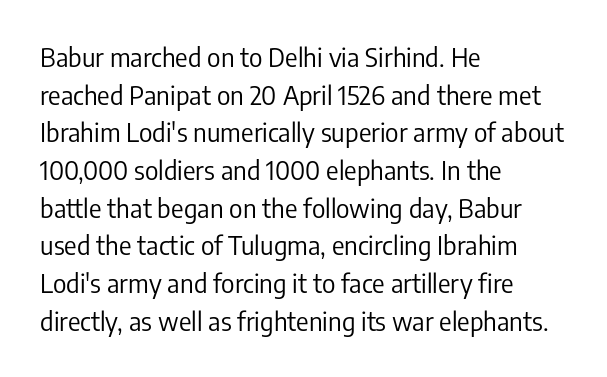
The image shows 26 px text type, upright; set left-aligned, normal line spacing (1.45x), normal letter spacing, not underlined.
